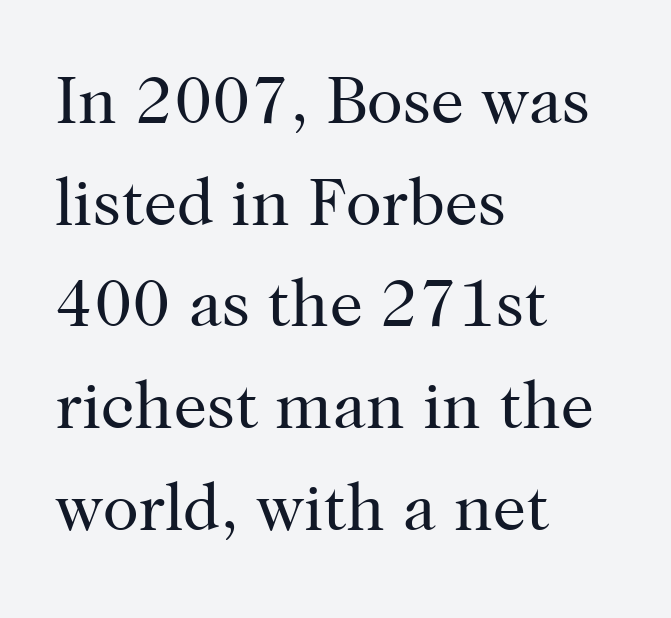
The image shows 66 px regular-weight serif type, upright; set left-aligned, normal line spacing (1.54x), normal letter spacing, not underlined; high stroke contrast and a medium x-height.
